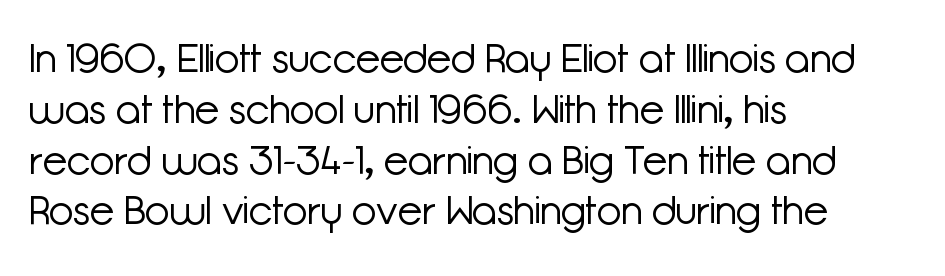
{"serif": "no", "italic": "no", "bold": "no", "weight": "light", "width": "normal", "stroke_contrast": "low", "x_height": "medium", "monospaced": "no", "underline": "no", "align": "left", "line_spacing": "normal", "line_spacing_ratio": 1.27, "letter_spacing": "normal", "letter_spacing_em": 0.0, "glyph_px": 40}
